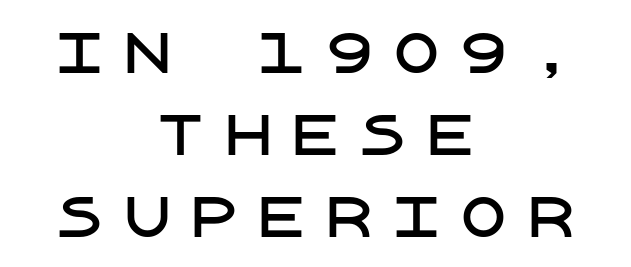
{"serif": "no", "italic": "no", "width": "normal", "stroke_contrast": "low", "x_height": "large", "underline": "no", "align": "center", "line_spacing": "normal", "line_spacing_ratio": 1.55, "letter_spacing": "wide", "letter_spacing_em": 0.27, "glyph_px": 53}
